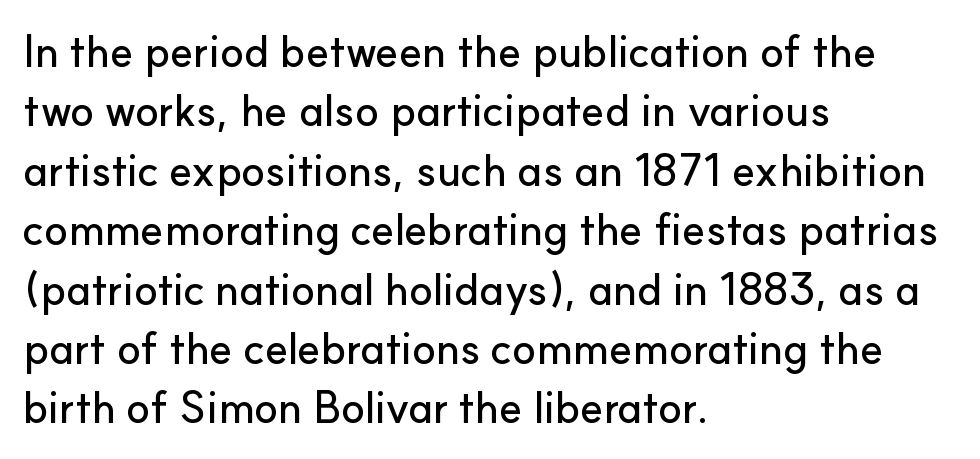
{"serif": "no", "italic": "no", "width": "normal", "stroke_contrast": "low", "x_height": "small", "monospaced": "no", "underline": "no", "align": "left", "line_spacing": "normal", "line_spacing_ratio": 1.35, "letter_spacing": "normal", "letter_spacing_em": 0.0, "glyph_px": 44}
